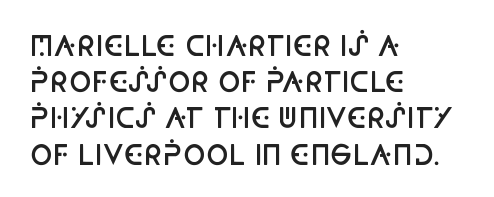
Q: Is the text bold? A: Semi-bold.
Q: Is the text italic (slanted)? A: No, it is upright.
Q: Is the text underlined? A: No.
Q: How is the paragraph aligned? A: Left-aligned.
Q: Is the spacing between letters normal or unusually wide? A: Normal.
Q: Is the spacing between lines tight, normal or loose? A: Normal.
